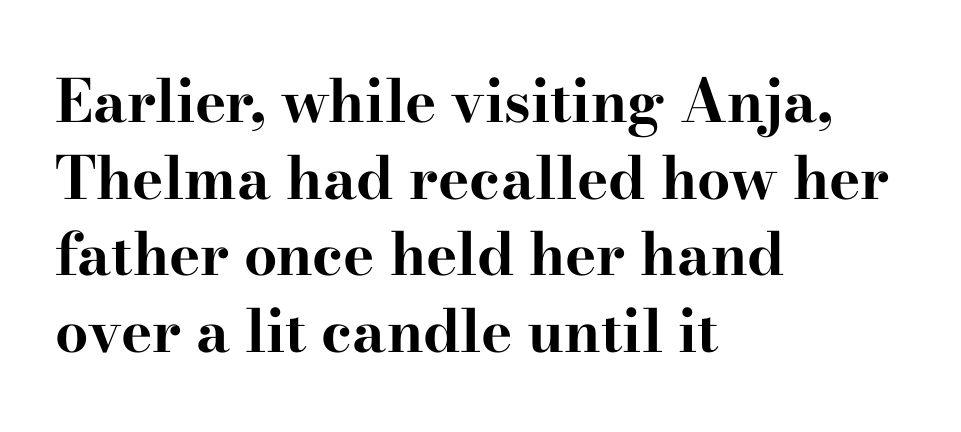
The image shows 59 px bold, wide serif type, upright; set left-aligned, normal line spacing (1.3x), normal letter spacing, not underlined; high stroke contrast and a small x-height.
